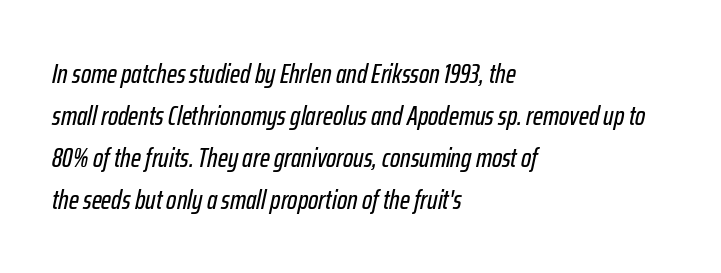
Letters rest on an invisible, unmarked baseline. The specimen reads as italic at a glance. Leading matches the norm, producing a regular column. Look at the tracking — it's just the regular setting, nothing added. Horizontal alignment here is leftward, the default for most running prose.
